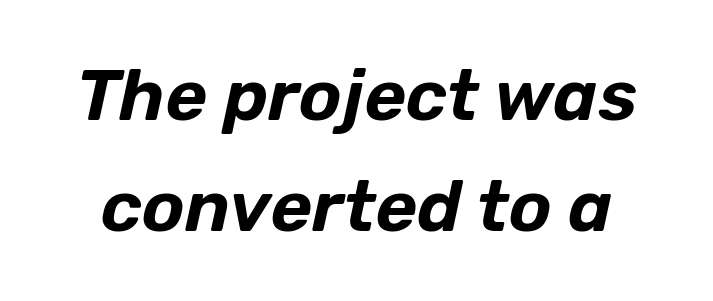
Q: Is the text italic (slanted)? A: Yes, it leans right by about 12 degrees.
Q: Is the text underlined? A: No.
Q: Is the spacing between letters normal or unusually wide? A: Normal.
Q: Is the spacing between lines tight, normal or loose? A: Normal.
Q: Width (condensed, normal, or wide)? A: Normal.
Q: Stroke contrast? A: Low.
Q: x-height? A: Medium.
Q: Monospaced? A: No.
